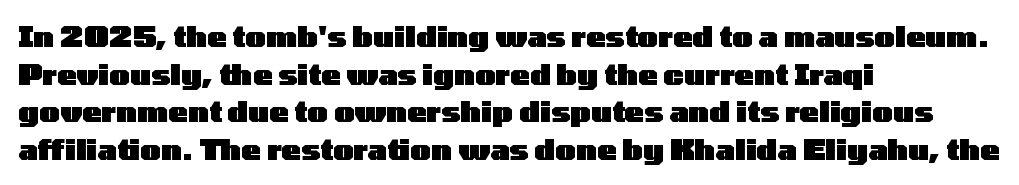
{"serif": "no", "italic": "no", "bold": "yes", "weight": "heavy", "width": "wide", "stroke_contrast": "low", "x_height": "medium", "monospaced": "no", "underline": "no", "align": "left", "line_spacing": "normal", "line_spacing_ratio": 1.3, "letter_spacing": "normal", "letter_spacing_em": 0.0, "glyph_px": 29}
